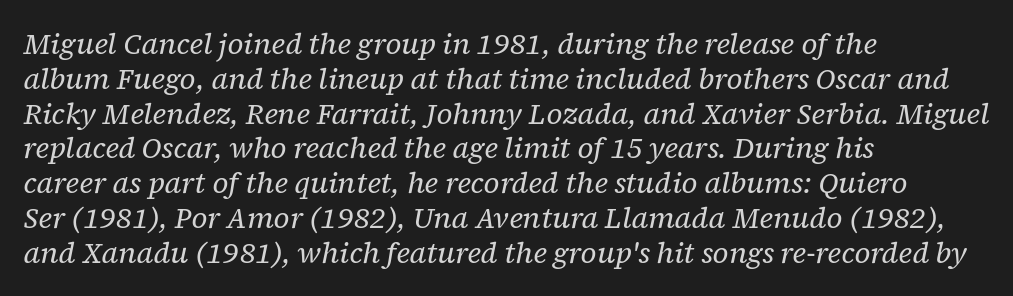
Q: Is the text bold? A: No.
Q: Is the text italic (slanted)? A: Yes, it leans right by about 12 degrees.
Q: Is the typeface a serif or a sans-serif typeface? A: Serif.
Q: Is the text underlined? A: No.
Q: How is the paragraph aligned? A: Left-aligned.
Q: Is the spacing between letters normal or unusually wide? A: Normal.
Q: Width (condensed, normal, or wide)? A: Normal.
Q: Stroke contrast? A: Low.
Q: x-height? A: Medium.
Q: Monospaced? A: No.
